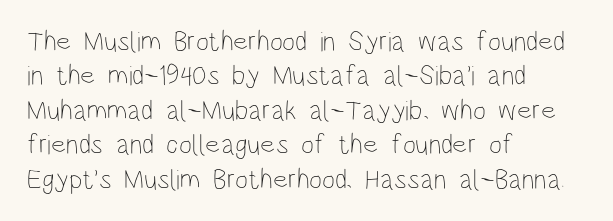
This rendering leaves character spacing at its baseline value. Alignment: flush left. The letterforms sit at book weight or below. Varying glyph widths throughout — classic text-font behaviour. Nope, not italic — everything's standing straight.
